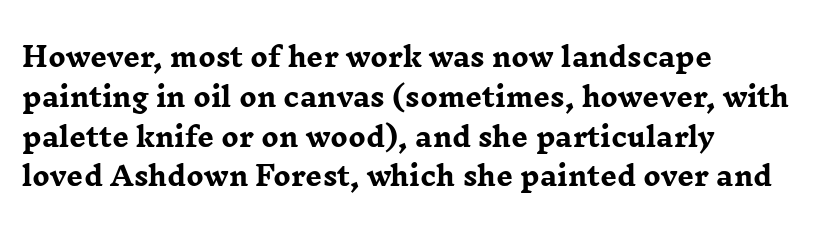
{"italic": "no", "bold": "yes", "underline": "no", "align": "left", "line_spacing": "normal", "line_spacing_ratio": 1.53, "letter_spacing": "normal", "letter_spacing_em": 0.0, "glyph_px": 26}
